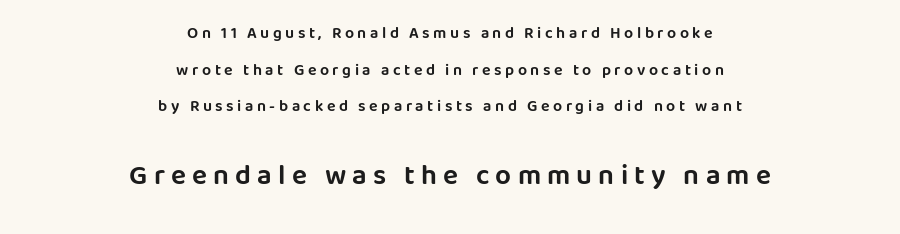
{"serif": "no", "italic": "no", "width": "normal", "stroke_contrast": "low", "x_height": "large", "monospaced": "no", "underline": "no", "align": "center", "line_spacing": "loose", "line_spacing_ratio": 2.29, "letter_spacing": "wide", "letter_spacing_em": 0.22, "larger_block": "second", "size_ratio": 1.75, "glyph_px": 28}
